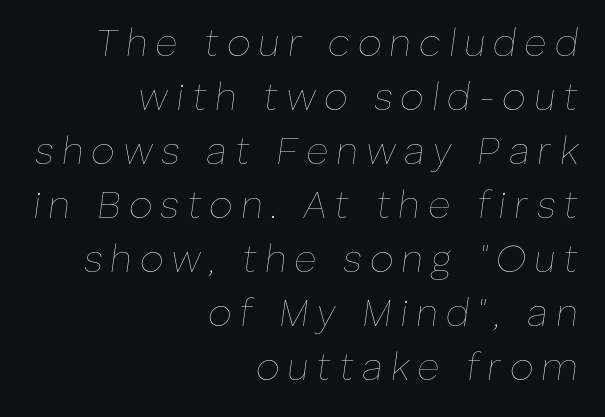
{"italic": "yes", "lean": "right", "slant_degrees": 8, "bold": "no", "weight": "thin", "width": "normal", "stroke_contrast": "low", "x_height": "medium", "monospaced": "no", "underline": "no", "align": "right", "line_spacing": "normal", "line_spacing_ratio": 1.42, "letter_spacing": "wide", "letter_spacing_em": 0.21, "glyph_px": 38}
